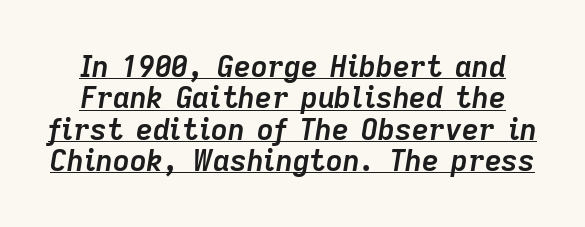
The characters look thick and weighty, a clear bold. You could barely slide anything between these rows. Quick note: underline on. The letters advance in unequal steps, a hallmark of proportional type. In terms of posture, this sample is oblique. There is no visible air inserted between adjacent glyphs.
